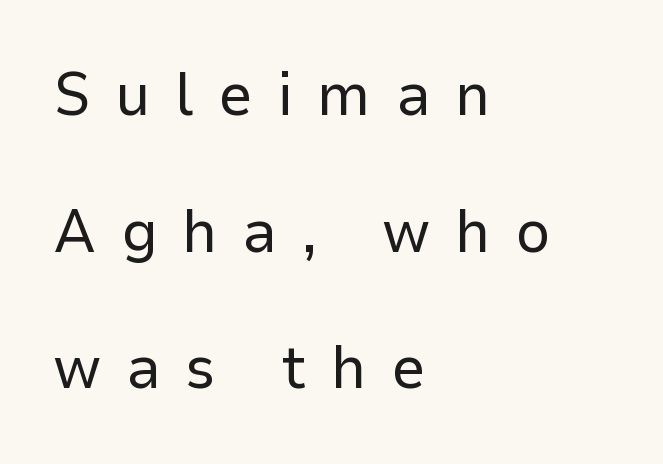
{"serif": "no", "italic": "no", "bold": "no", "weight": "regular", "width": "normal", "stroke_contrast": "low", "x_height": "medium", "monospaced": "no", "underline": "no", "align": "left", "line_spacing": "loose", "line_spacing_ratio": 2.24, "letter_spacing": "wide", "letter_spacing_em": 0.4, "glyph_px": 61}
